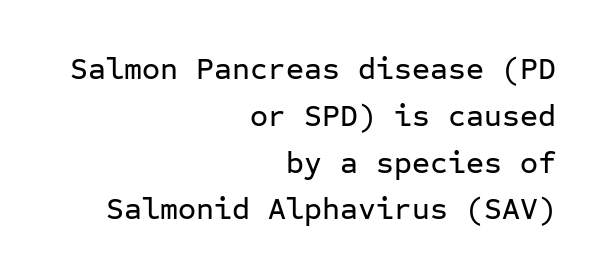
Here the designer chose a console-style face with uniform glyph widths. If you drew a ruler down the right edge, every line would touch it. The letters sit at their default tracking, neither squeezed nor spread. This block has exactly the height ordinary leading produces.
